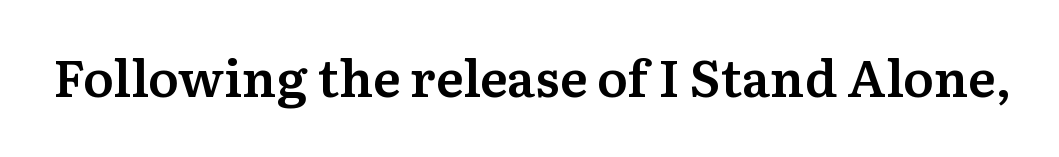
The image shows 52 px semibold serif type, upright; set normal letter spacing, not underlined; medium stroke contrast and a medium x-height.
